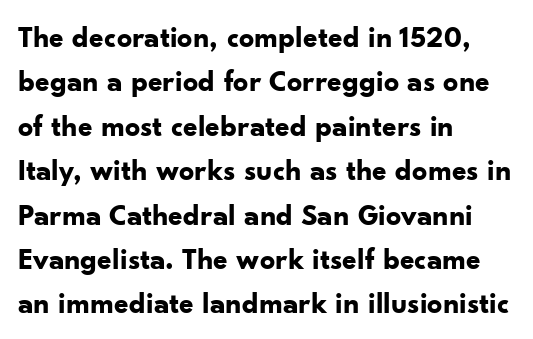
Type style note: lacks serifs. You'd pick this weight for a headline — it's a proper bold. The font's upright variant was chosen for this text. Do the characters align in a grid? No, the font is proportional. The space between consecutive lines is moderate.
